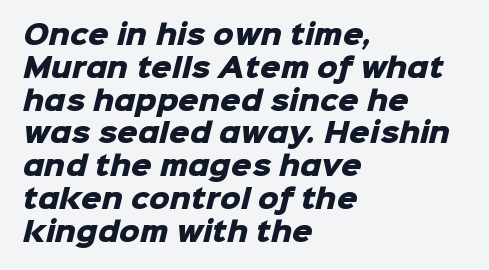
Regarding leading, the lines here are spaced in the standard way. The letterforms sit shoulder to shoulder at normal distance. Plenty of ink on the page — the face is bold. The ragged edge is on the right, which tells us the setting is flush left. The baseline area is clear.
